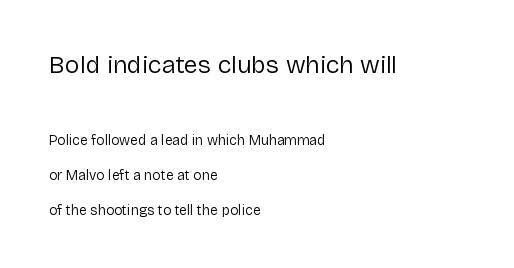
Q: Is the text bold? A: No.
Q: Is the text italic (slanted)? A: No, it is upright.
Q: Is the text underlined? A: No.
Q: How is the paragraph aligned? A: Left-aligned.
Q: Is the spacing between letters normal or unusually wide? A: Normal.
Q: Is the spacing between lines tight, normal or loose? A: Loose.
Q: Which block of text is set in a larger size, the first (top) or the second (bottom)? A: The first (top) one.
